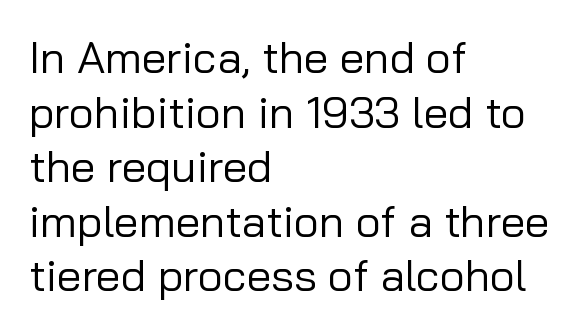
Q: Is the text bold? A: No.
Q: Is the text italic (slanted)? A: No, it is upright.
Q: Is the typeface a serif or a sans-serif typeface? A: Sans-serif.
Q: Is the text underlined? A: No.
Q: How is the paragraph aligned? A: Left-aligned.
Q: Is the spacing between letters normal or unusually wide? A: Normal.
Q: Width (condensed, normal, or wide)? A: Normal.
Q: Stroke contrast? A: Low.
Q: x-height? A: Medium.
Q: Monospaced? A: No.
